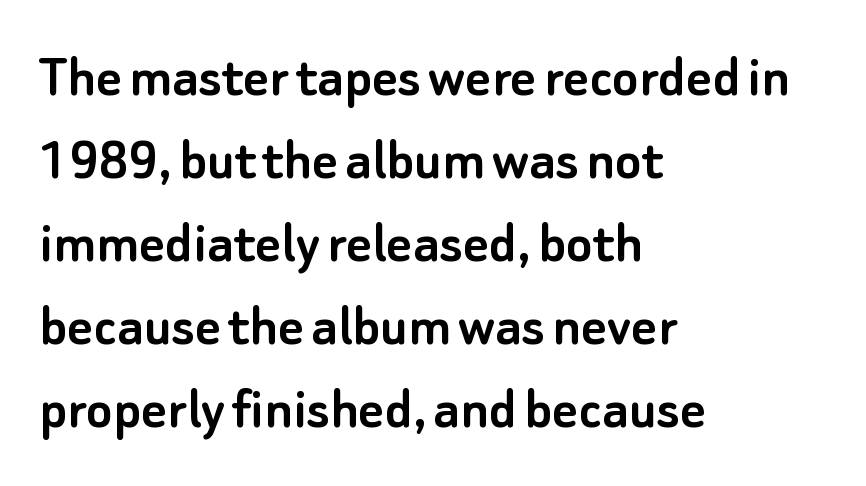
The image shows 62 px sans-serif type, upright; set left-aligned, normal line spacing (1.34x), normal letter spacing, not underlined; low stroke contrast and a small x-height.
